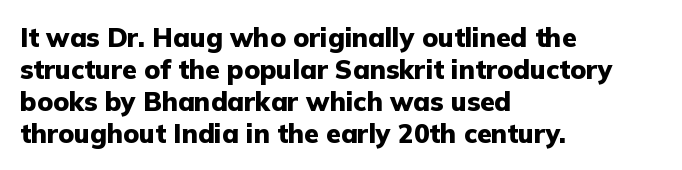
{"italic": "no", "bold": "yes", "underline": "no", "align": "left", "line_spacing_ratio": 1.23, "letter_spacing": "normal", "letter_spacing_em": 0.0, "glyph_px": 26}
